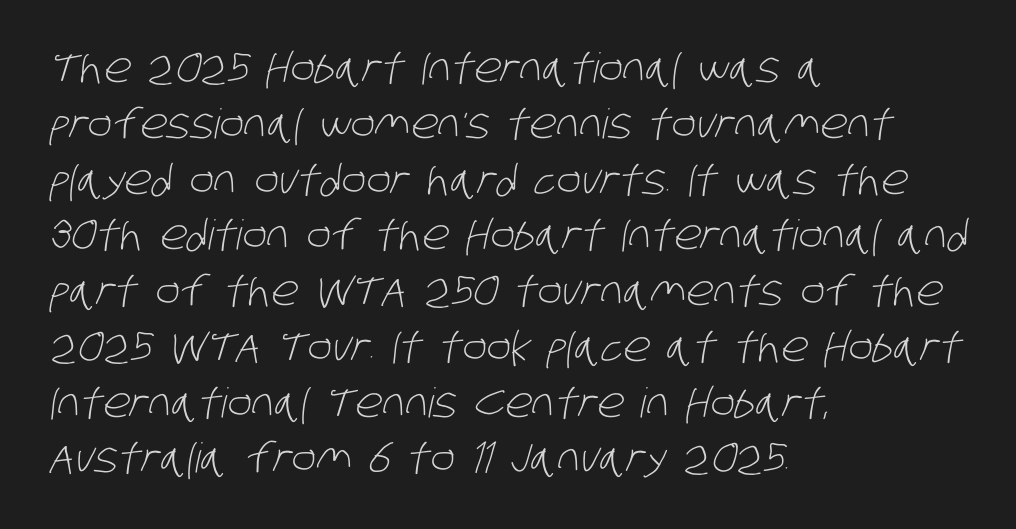
Is the letter spacing exaggerated? No — it looks like the ordinary default. Letters have the restrained weight of plain body copy at most. Rows of type keep a routine distance in the vertical direction. Proportional: the letters do not fall into vertical columns. The ragged edge is on the right, which tells us the setting is flush left. Underlining? Definitely not there.
